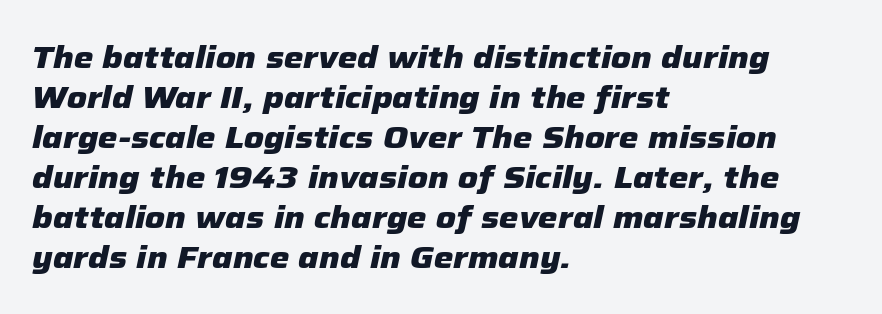
The image shows 31 px heavy type, italic (leaning right); set left-aligned, normal line spacing (1.29x), normal letter spacing, not underlined; low stroke contrast and a medium x-height.
